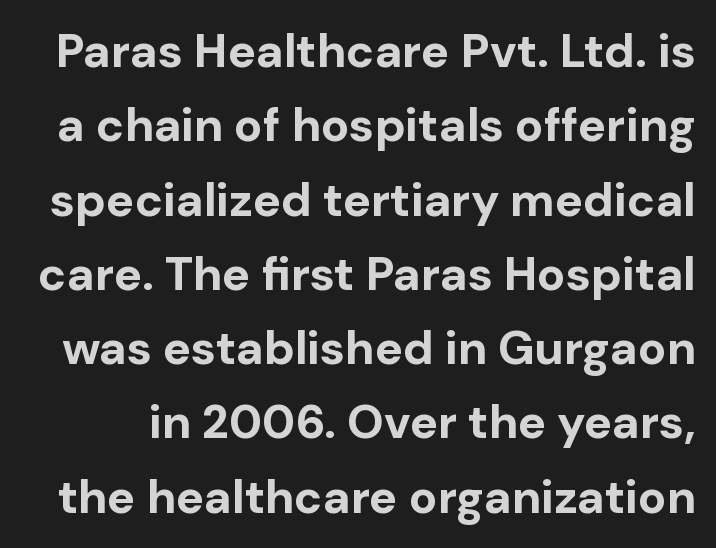
{"serif": "no", "italic": "no", "bold": "yes", "weight": "bold", "width": "normal", "stroke_contrast": "low", "x_height": "medium", "monospaced": "no", "underline": "no", "line_spacing": "normal", "line_spacing_ratio": 1.58, "letter_spacing": "normal", "letter_spacing_em": 0.0, "glyph_px": 47}
